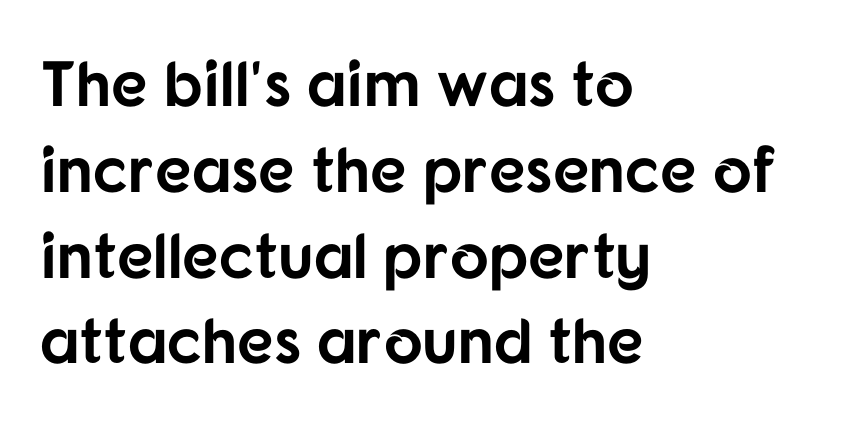
The image shows 64 px bold sans-serif type, upright; set left-aligned, normal line spacing (1.34x), normal letter spacing, not underlined; low stroke contrast and a medium x-height.
